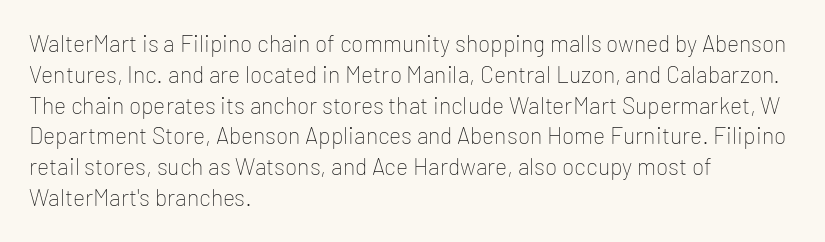
The image shows 23 px text type, upright; set left-aligned, normal line spacing (1.34x), normal letter spacing, not underlined.
